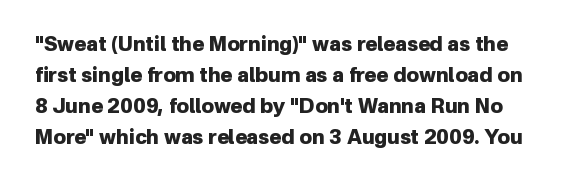
The image shows 20 px bold type, upright; set normal line spacing (1.55x), normal letter spacing, not underlined.
